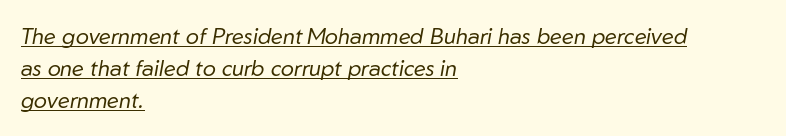
The image shows 22 px text type, italic (leaning right); set left-aligned, normal line spacing (1.46x), normal letter spacing, underlined.
